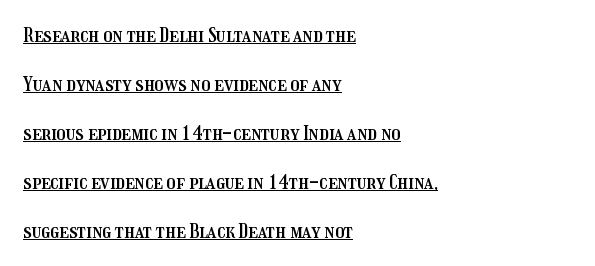
The type sits square on the baseline with zero lean. The letterforms sit shoulder to shoulder at normal distance. The passage is arranged the way most books set body copy — flush left. Caption: lettering with a line underneath. Is there much room between lines? Yes — plenty of vertical air separates them.
